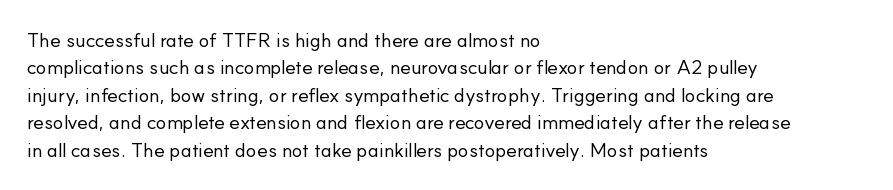
{"italic": "no", "bold": "no", "underline": "no", "align": "left", "line_spacing": "normal", "line_spacing_ratio": 1.37, "letter_spacing": "normal", "letter_spacing_em": 0.0, "glyph_px": 20}
